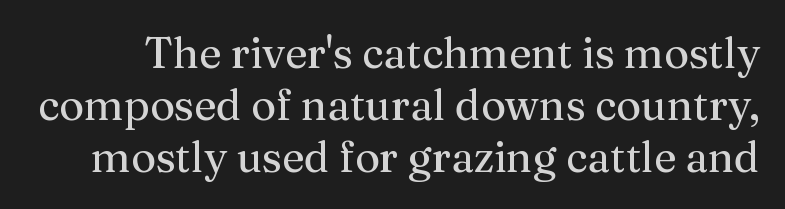
Q: Is the text bold? A: No.
Q: Is the text italic (slanted)? A: No, it is upright.
Q: Is the typeface a serif or a sans-serif typeface? A: Serif.
Q: Is the text underlined? A: No.
Q: Is the spacing between letters normal or unusually wide? A: Normal.
Q: Width (condensed, normal, or wide)? A: Normal.
Q: Stroke contrast? A: Medium.
Q: x-height? A: Medium.
Q: Monospaced? A: No.
